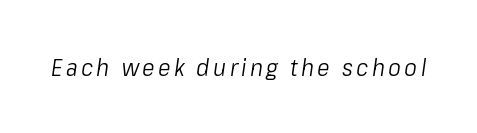
Underlining? Definitely not there. No chunkiness to these letters — they're not bold. The lettering tilts uniformly, giving the passage an italic look.
